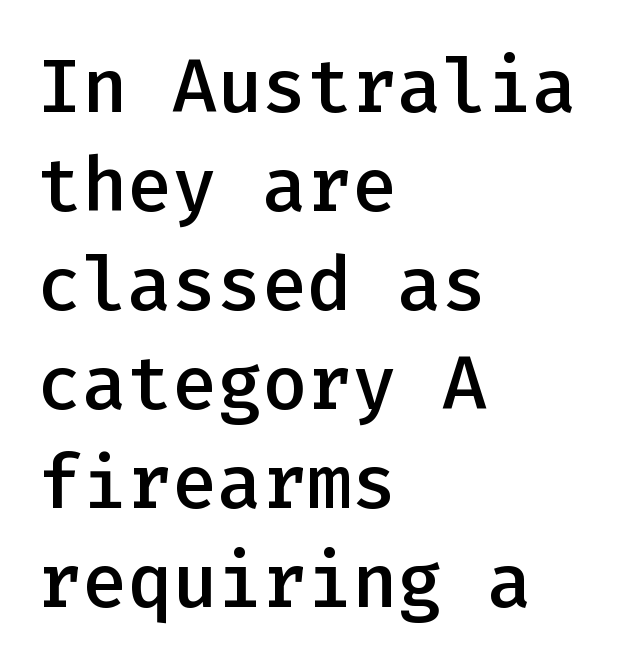
Q: Is the text bold? A: Semi-bold.
Q: Is the text italic (slanted)? A: No, it is upright.
Q: Is the typeface a serif or a sans-serif typeface? A: Sans-serif.
Q: Is the text underlined? A: No.
Q: How is the paragraph aligned? A: Left-aligned.
Q: Is the spacing between letters normal or unusually wide? A: Normal.
Q: Is the spacing between lines tight, normal or loose? A: Normal.
Q: Width (condensed, normal, or wide)? A: Normal.
Q: Stroke contrast? A: Low.
Q: x-height? A: Medium.
Q: Monospaced? A: Yes.
